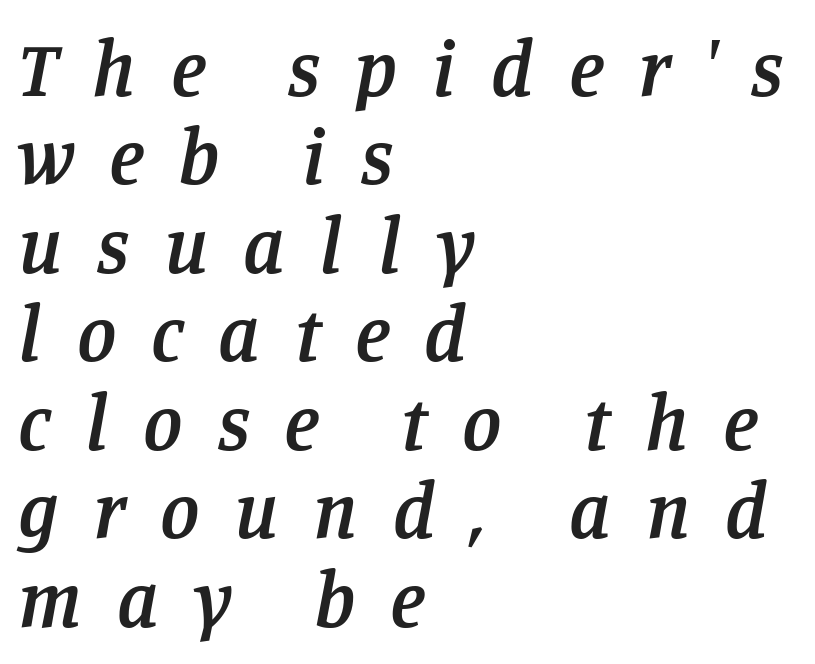
{"serif": "yes", "italic": "yes", "lean": "right", "slant_degrees": 11, "bold": "semi", "weight": "semibold", "width": "normal", "stroke_contrast": "low", "x_height": "large", "monospaced": "no", "underline": "no", "align": "left", "line_spacing": "tight", "line_spacing_ratio": 1.12, "letter_spacing": "wide", "letter_spacing_em": 0.44, "glyph_px": 79}
